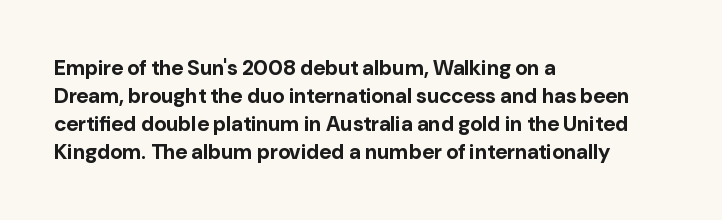
The image shows 21 px bold type, upright; set left-aligned, normal line spacing (1.33x), normal letter spacing, not underlined.
